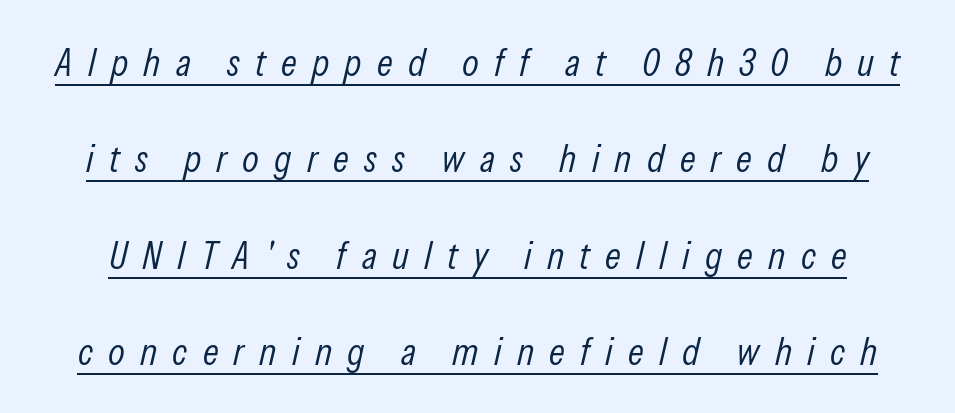
Q: Is the text bold? A: No.
Q: Is the text italic (slanted)? A: Yes, it leans right by about 13 degrees.
Q: Is the text underlined? A: Yes.
Q: Is the spacing between letters normal or unusually wide? A: Unusually wide.
Q: Is the spacing between lines tight, normal or loose? A: Loose.
Q: Width (condensed, normal, or wide)? A: Condensed.
Q: Stroke contrast? A: Low.
Q: x-height? A: Medium.
Q: Monospaced? A: No.
